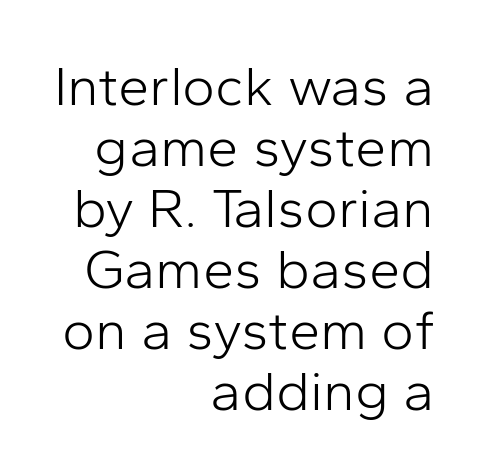
Q: Is the text bold? A: No.
Q: Is the text italic (slanted)? A: No, it is upright.
Q: Is the typeface a serif or a sans-serif typeface? A: Sans-serif.
Q: Is the text underlined? A: No.
Q: How is the paragraph aligned? A: Right-aligned.
Q: Is the spacing between letters normal or unusually wide? A: Normal.
Q: Is the spacing between lines tight, normal or loose? A: Tight.
Q: Width (condensed, normal, or wide)? A: Normal.
Q: Stroke contrast? A: Low.
Q: x-height? A: Medium.
Q: Monospaced? A: No.
